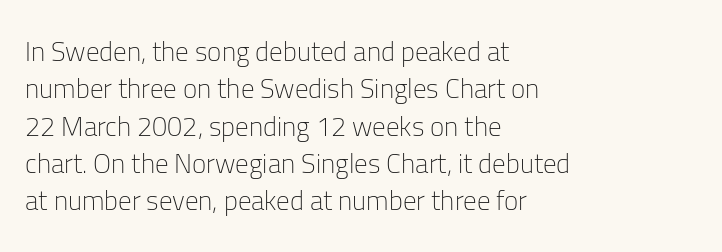
Interline gaps are of average width in this sample. Inter-character spacing is left at the font's built-in metrics. If you drew a line through each stem, it would be perfectly vertical. Words float on clear page, feet unadorned. Each line starts at the same left margin while the right side varies.
